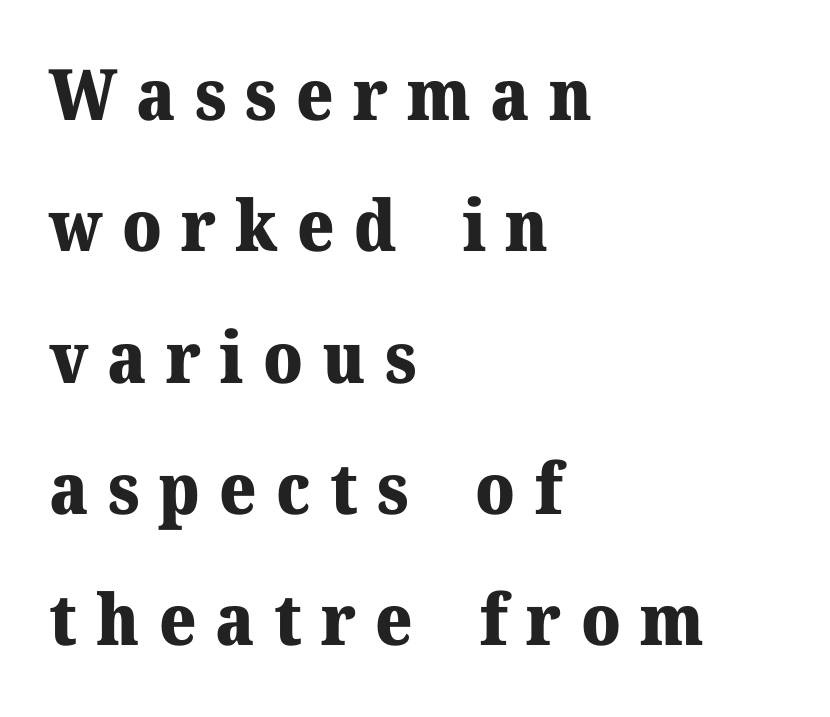
Q: Is the text bold? A: Yes.
Q: Is the text italic (slanted)? A: No, it is upright.
Q: Is the typeface a serif or a sans-serif typeface? A: Serif.
Q: Is the text underlined? A: No.
Q: How is the paragraph aligned? A: Left-aligned.
Q: Is the spacing between letters normal or unusually wide? A: Unusually wide.
Q: Width (condensed, normal, or wide)? A: Normal.
Q: Stroke contrast? A: Medium.
Q: x-height? A: Medium.
Q: Monospaced? A: No.
